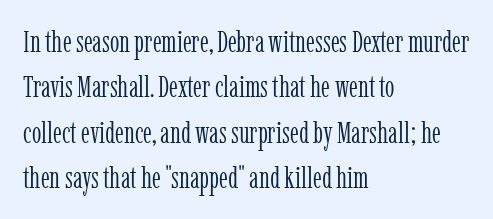
{"serif": "yes", "italic": "no", "bold": "no", "weight": "light", "width": "condensed", "stroke_contrast": "low", "x_height": "medium", "monospaced": "no", "underline": "no", "align": "left", "line_spacing": "normal", "line_spacing_ratio": 1.51, "letter_spacing": "normal", "letter_spacing_em": 0.0, "glyph_px": 30}
